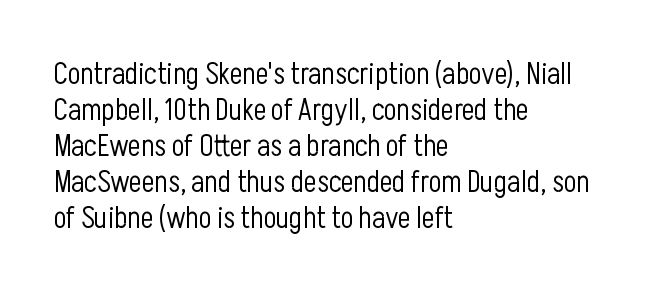
Q: Is the text bold? A: No.
Q: Is the text italic (slanted)? A: No, it is upright.
Q: Is the typeface a serif or a sans-serif typeface? A: Sans-serif.
Q: Is the text underlined? A: No.
Q: How is the paragraph aligned? A: Left-aligned.
Q: Is the spacing between letters normal or unusually wide? A: Normal.
Q: Width (condensed, normal, or wide)? A: Condensed.
Q: Stroke contrast? A: Low.
Q: x-height? A: Medium.
Q: Monospaced? A: No.
